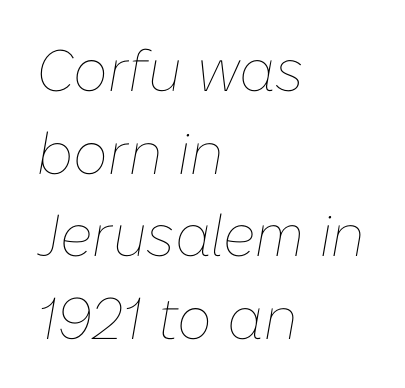
The image shows 59 px thin type, italic (leaning right); set left-aligned, normal line spacing (1.4x), normal letter spacing, not underlined; low stroke contrast and a medium x-height.
